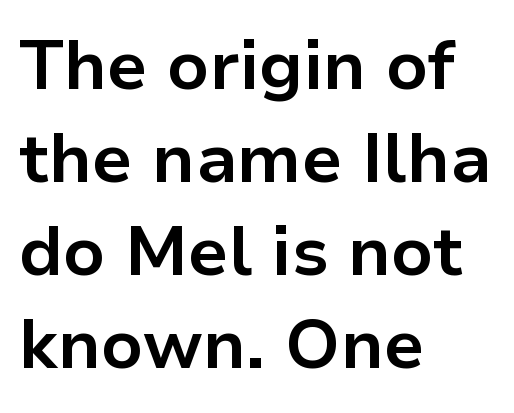
Q: Is the text bold? A: Yes.
Q: Is the text italic (slanted)? A: No, it is upright.
Q: Is the typeface a serif or a sans-serif typeface? A: Sans-serif.
Q: Is the text underlined? A: No.
Q: How is the paragraph aligned? A: Left-aligned.
Q: Is the spacing between letters normal or unusually wide? A: Normal.
Q: Is the spacing between lines tight, normal or loose? A: Normal.
Q: Width (condensed, normal, or wide)? A: Normal.
Q: Stroke contrast? A: Low.
Q: x-height? A: Medium.
Q: Monospaced? A: No.
